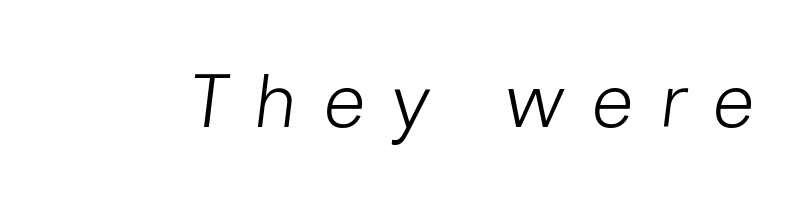
{"italic": "yes", "lean": "right", "slant_degrees": 7, "bold": "no", "weight": "light", "width": "normal", "stroke_contrast": "low", "x_height": "medium", "monospaced": "no", "underline": "no", "letter_spacing": "wide", "letter_spacing_em": 0.34, "glyph_px": 75}
